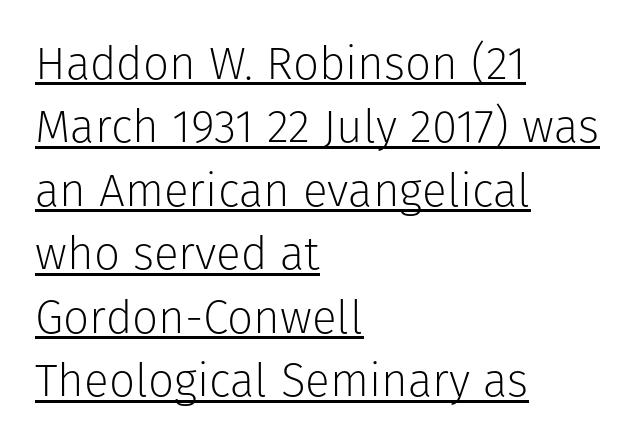
{"serif": "no", "italic": "no", "bold": "no", "weight": "light", "width": "normal", "stroke_contrast": "low", "x_height": "medium", "monospaced": "no", "underline": "yes", "align": "left", "line_spacing": "normal", "line_spacing_ratio": 1.38, "letter_spacing": "normal", "letter_spacing_em": 0.0, "glyph_px": 46}
